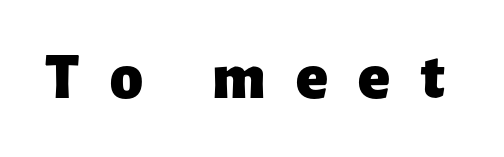
{"serif": "no", "italic": "no", "bold": "yes", "weight": "heavy", "width": "normal", "stroke_contrast": "low", "x_height": "medium", "monospaced": "no", "underline": "no", "letter_spacing": "wide", "letter_spacing_em": 0.46, "glyph_px": 66}
